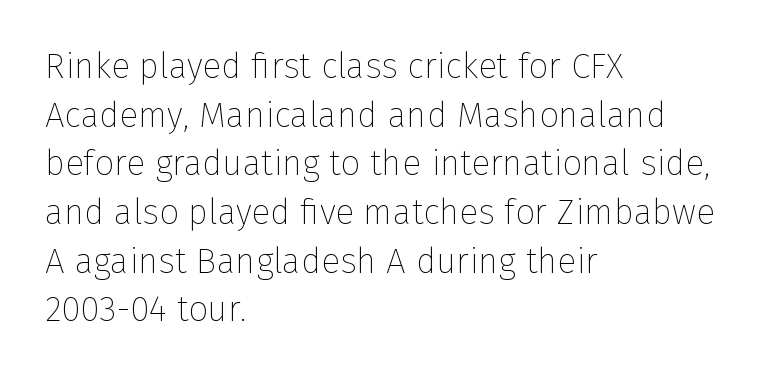
The letterforms sit at book weight or below. The text was rendered using a sans face with plain stroke endings. Line spacing here is normal. Looks like regular typesetting: each glyph gets only the width it needs. Notice how the passage keeps a crisp vertical edge on the left only.
